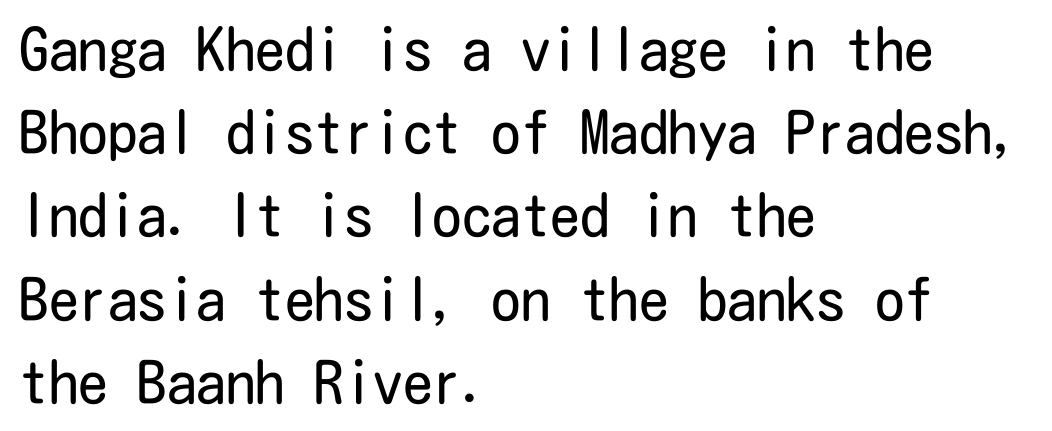
Every character sits straight up, as roman type does. No feet cap the strokes, marking this as sans-serif type. Normally led — the rows are evenly, conventionally spaced. Check the space under the baseline: it is left empty.
